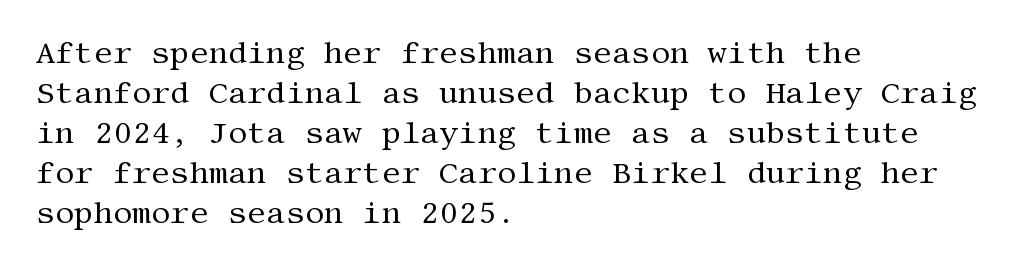
The image shows 30 px regular-weight serif type, upright; set left-aligned, normal line spacing (1.33x), normal letter spacing, not underlined; medium stroke contrast and a large x-height.
